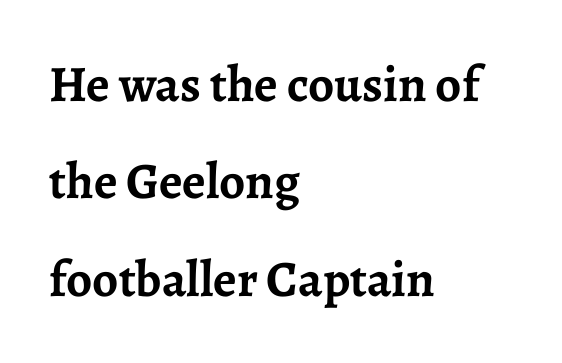
Q: Is the text bold? A: Yes.
Q: Is the text italic (slanted)? A: No, it is upright.
Q: Is the typeface a serif or a sans-serif typeface? A: Serif.
Q: Is the text underlined? A: No.
Q: How is the paragraph aligned? A: Left-aligned.
Q: Is the spacing between letters normal or unusually wide? A: Normal.
Q: Is the spacing between lines tight, normal or loose? A: Loose.
Q: Width (condensed, normal, or wide)? A: Normal.
Q: Stroke contrast? A: Low.
Q: x-height? A: Medium.
Q: Monospaced? A: No.
